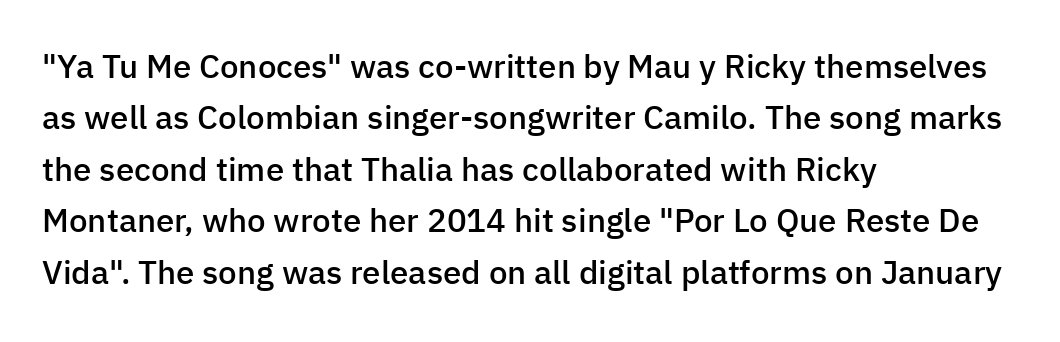
Standard letterfit; no display-style spreading of the glyphs. You can tell from the bare stems that sans-serif type was used. Is the type bold? Partly — it's a semibold, heavier than regular but not fully bold. Each line starts at the same left margin while the right side varies.
